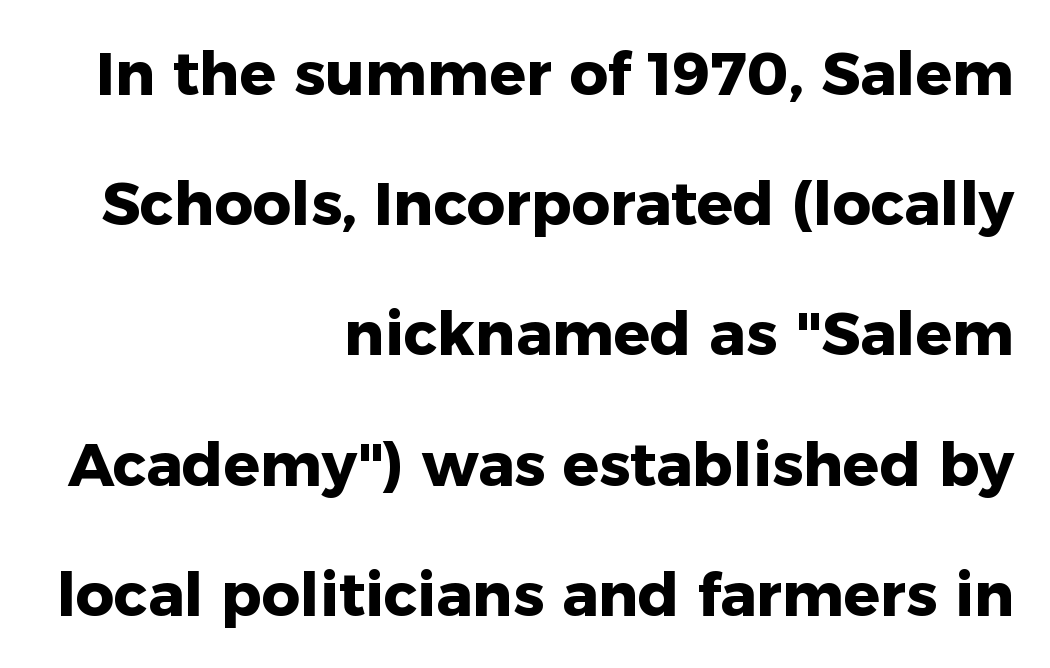
The image shows 60 px heavy sans-serif type, upright; set right-aligned, loose line spacing (2.17x), normal letter spacing, not underlined; low stroke contrast and a medium x-height.
